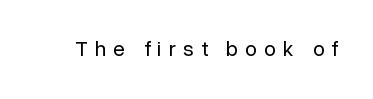
The image shows 21 px text type, upright; set unusually wide letter spacing (+0.35 em), not underlined.
